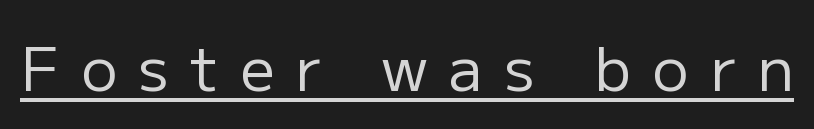
{"serif": "no", "italic": "no", "bold": "no", "weight": "regular", "width": "normal", "stroke_contrast": "low", "x_height": "medium", "monospaced": "no", "underline": "yes", "letter_spacing": "wide", "letter_spacing_em": 0.35, "glyph_px": 61}
